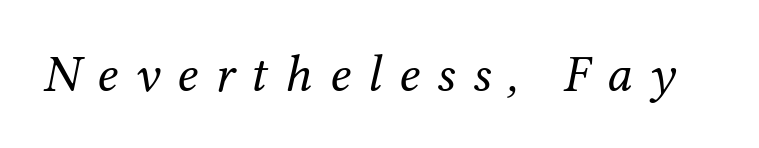
{"serif": "yes", "italic": "yes", "lean": "right", "slant_degrees": 12, "bold": "no", "weight": "regular", "width": "normal", "stroke_contrast": "medium", "x_height": "medium", "monospaced": "no", "underline": "no", "letter_spacing": "wide", "letter_spacing_em": 0.32, "glyph_px": 53}
